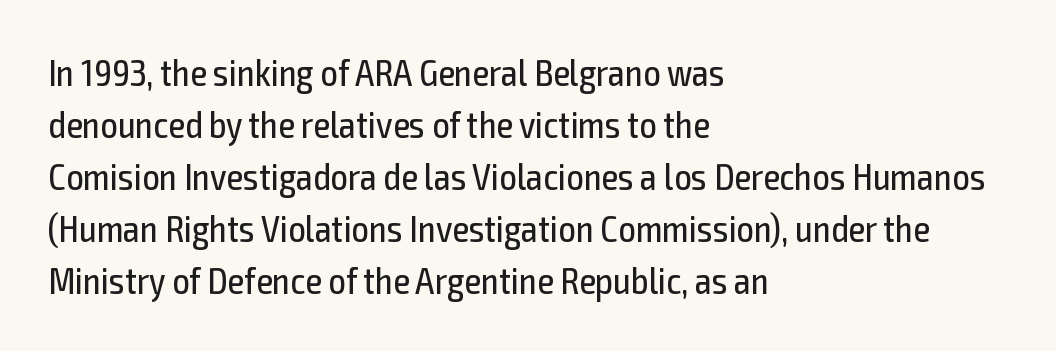
The image shows 38 px regular-weight, condensed sans-serif type, upright; set left-aligned, normal line spacing (1.37x), normal letter spacing, not underlined; a medium x-height.
